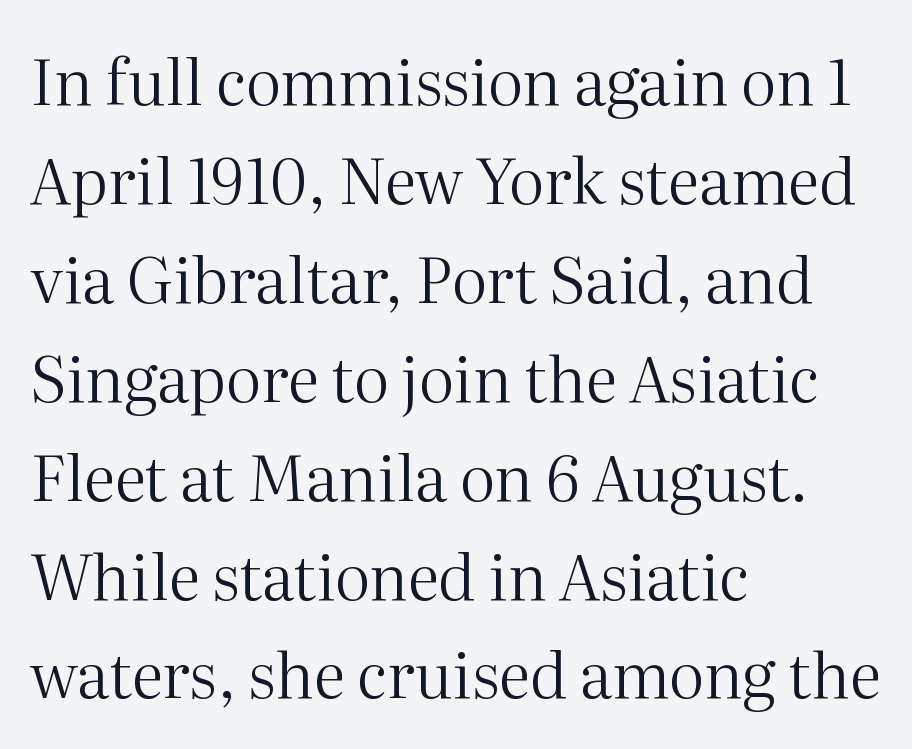
Leading: standard. Italic? Not at all — the glyphs are vertical. Old-style or modern, the face here clearly has serifs. Here the glyphs are tracked normally, forming tight word shapes. Here the designer chose a conventional face with non-uniform glyph widths. Weight: regular or lighter.
